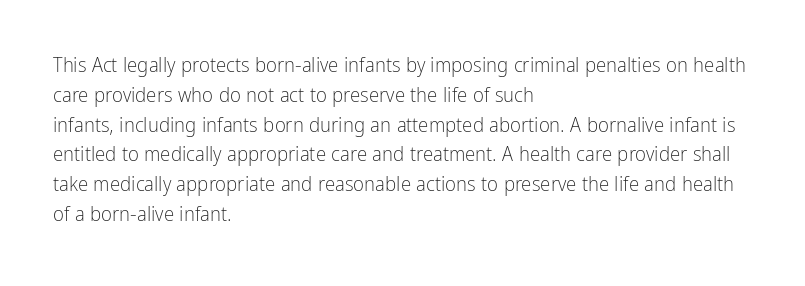
Q: Is the text bold? A: No.
Q: Is the text italic (slanted)? A: No, it is upright.
Q: Is the text underlined? A: No.
Q: How is the paragraph aligned? A: Left-aligned.
Q: Is the spacing between letters normal or unusually wide? A: Normal.
Q: Is the spacing between lines tight, normal or loose? A: Normal.
